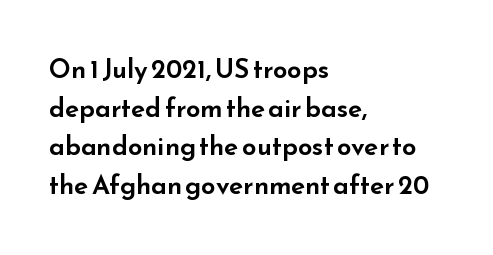
Q: Is the text italic (slanted)? A: No, it is upright.
Q: Is the text underlined? A: No.
Q: How is the paragraph aligned? A: Left-aligned.
Q: Is the spacing between letters normal or unusually wide? A: Normal.
Q: Is the spacing between lines tight, normal or loose? A: Normal.
